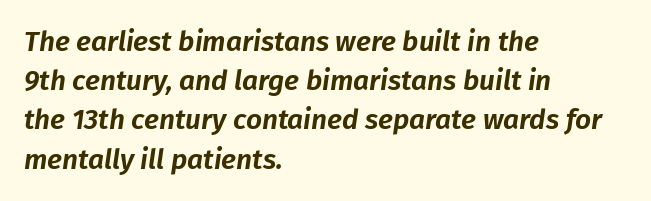
{"italic": "yes", "lean": "right", "slant_degrees": 8, "width": "normal", "stroke_contrast": "low", "x_height": "medium", "monospaced": "no", "underline": "no", "align": "left", "line_spacing": "normal", "line_spacing_ratio": 1.4, "letter_spacing": "normal", "letter_spacing_em": 0.0, "glyph_px": 28}
